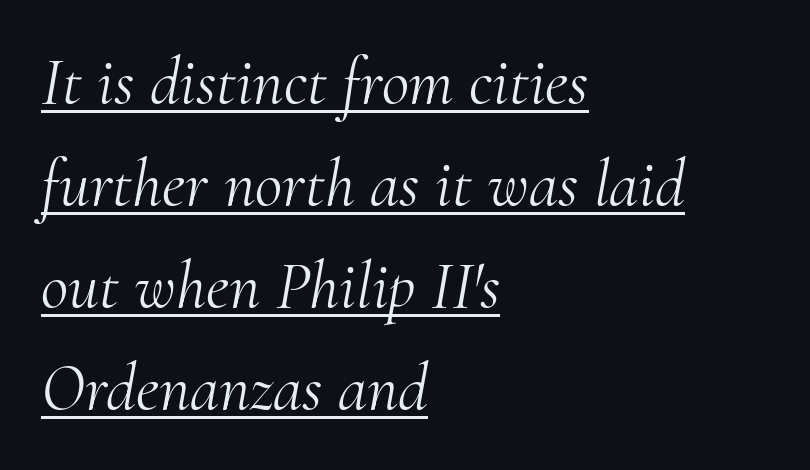
The image shows 67 px light serif type, italic (leaning right); set left-aligned, normal line spacing (1.52x), normal letter spacing, underlined; medium stroke contrast and a small x-height.
